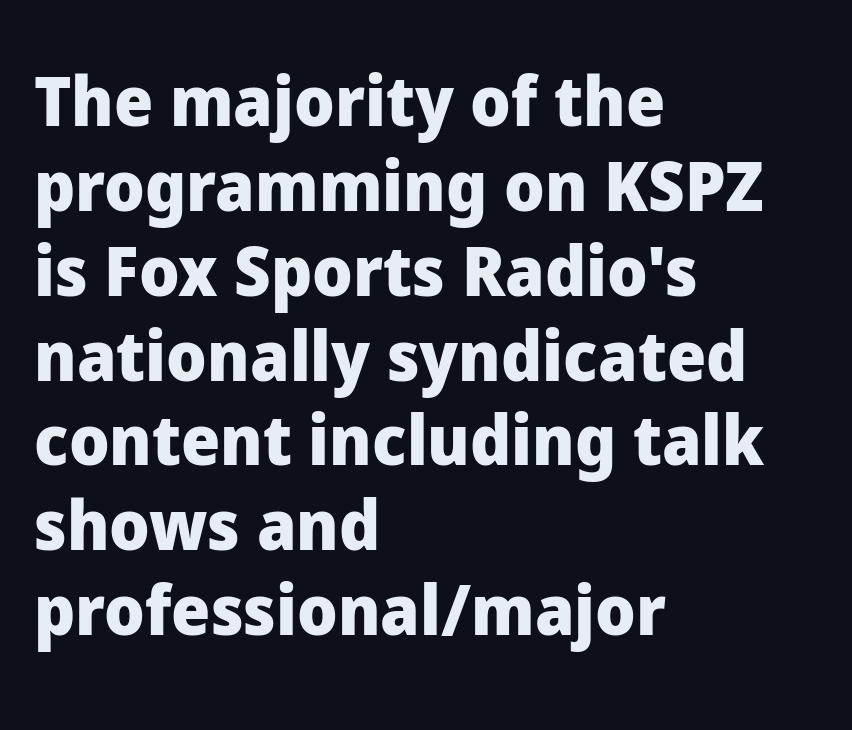
The image shows 69 px heavy sans-serif type, upright; set left-aligned, line spacing 1.23x, normal letter spacing, not underlined; low stroke contrast and a medium x-height.
